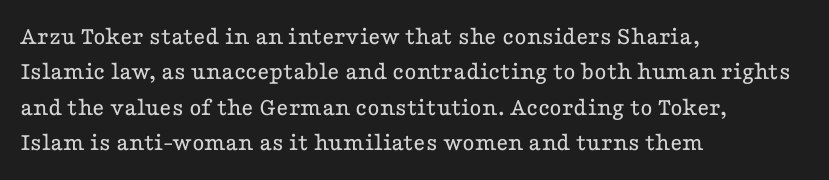
Vertically, the passage feels balanced, rows spaced as you'd expect. No italicization has been applied; the sample stays upright. A bare baseline throughout the passage. Think standard paragraph weight, or any step lighter than that.
